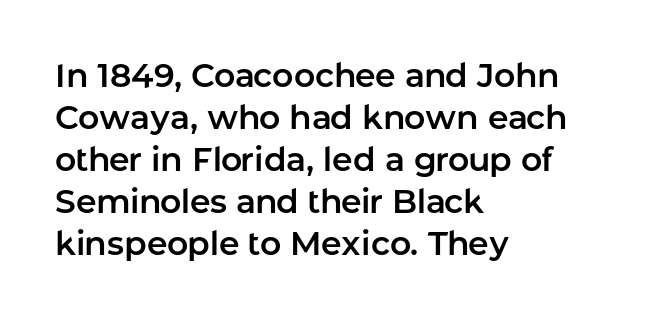
Q: Is the text italic (slanted)? A: No, it is upright.
Q: Is the typeface a serif or a sans-serif typeface? A: Sans-serif.
Q: Is the text underlined? A: No.
Q: How is the paragraph aligned? A: Left-aligned.
Q: Is the spacing between letters normal or unusually wide? A: Normal.
Q: Is the spacing between lines tight, normal or loose? A: Normal.
Q: Width (condensed, normal, or wide)? A: Normal.
Q: Stroke contrast? A: Low.
Q: x-height? A: Medium.
Q: Monospaced? A: No.
